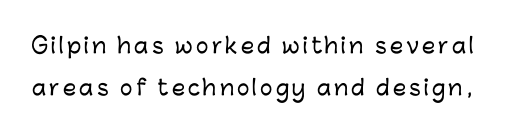
Italic? Not at all — the glyphs are vertical. What's the leading like? Stretched, with rows far apart. The space beneath each line is pristine and unruled.
